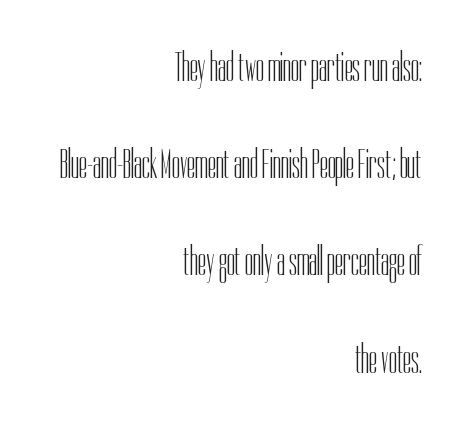
{"serif": "no", "italic": "no", "bold": "no", "weight": "light", "width": "condensed", "stroke_contrast": "low", "x_height": "medium", "monospaced": "no", "underline": "no", "align": "right", "line_spacing": "loose", "line_spacing_ratio": 2.37, "letter_spacing": "normal", "letter_spacing_em": 0.0, "glyph_px": 41}
